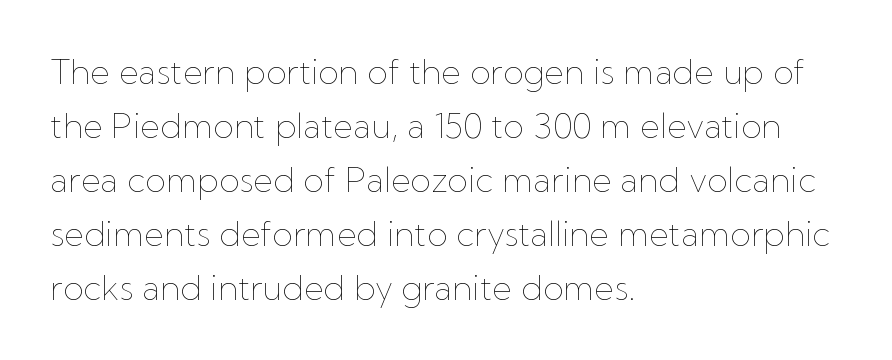
Q: Is the text bold? A: No.
Q: Is the text italic (slanted)? A: No, it is upright.
Q: Is the text underlined? A: No.
Q: How is the paragraph aligned? A: Left-aligned.
Q: Is the spacing between letters normal or unusually wide? A: Normal.
Q: Is the spacing between lines tight, normal or loose? A: Normal.
Q: Width (condensed, normal, or wide)? A: Normal.
Q: Stroke contrast? A: Low.
Q: x-height? A: Medium.
Q: Monospaced? A: No.
